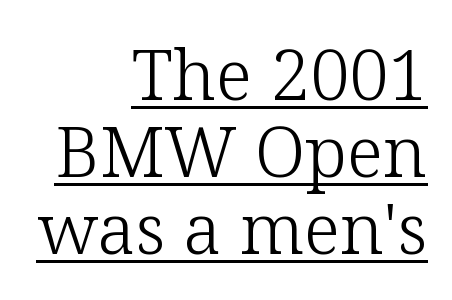
Underlined type. Each letter keeps its own natural width here, so spacing adapts to shape. Caption: multi-line text, flush right, ragged left. What kind of face is this? One with serifs. The letters stand upright; this is a roman face.
